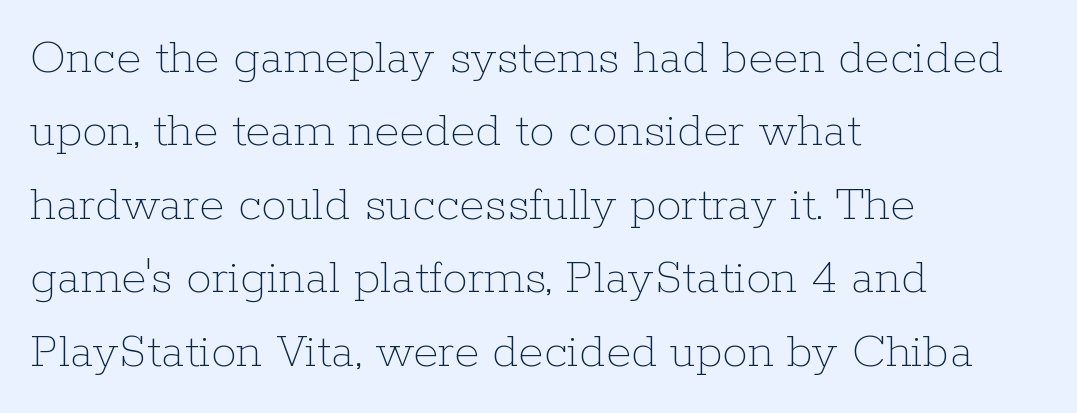
The image shows 51 px thin type, upright; set left-aligned, normal line spacing (1.44x), normal letter spacing, not underlined; low stroke contrast and a medium x-height.
